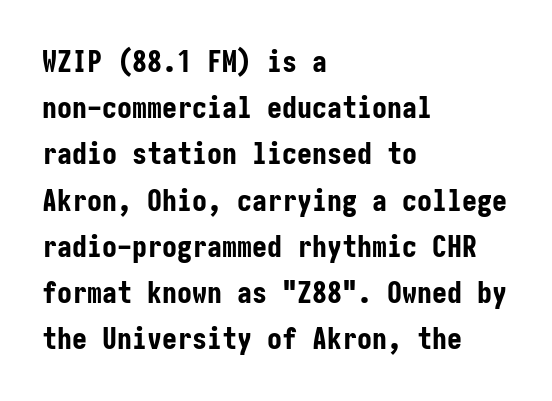
The image shows 30 px bold, condensed sans-serif type, upright; set left-aligned, normal line spacing (1.54x), normal letter spacing, not underlined; low stroke contrast and a medium x-height.
